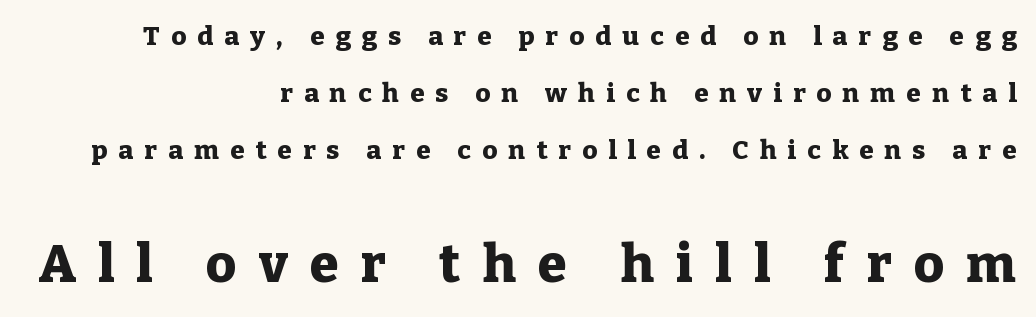
The image shows 52 px heavy serif type, upright; set right-aligned, loose line spacing (2.2x), unusually wide letter spacing (+0.43 em), not underlined; the second (bottom) block is 2.0x larger; low stroke contrast and a medium x-height.
